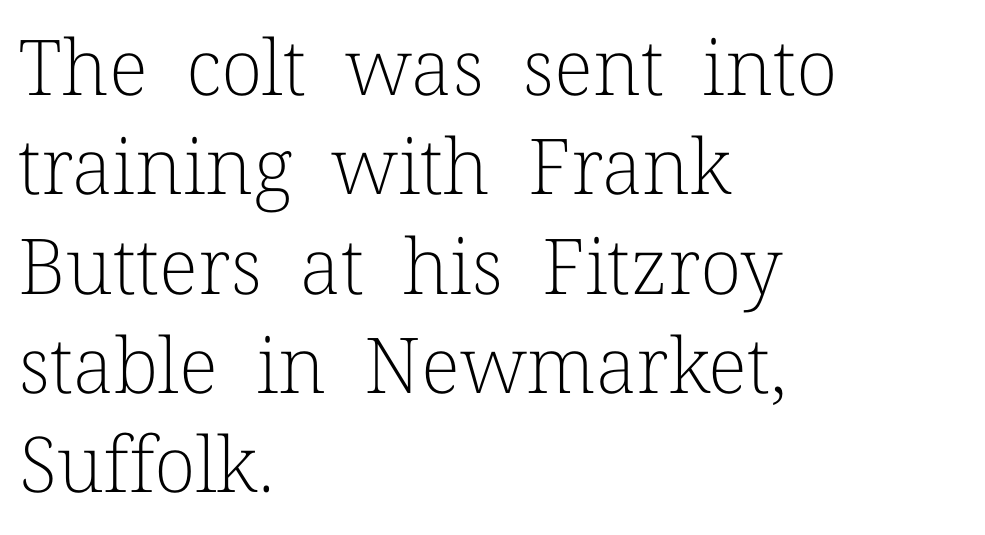
{"serif": "yes", "italic": "no", "bold": "no", "weight": "light", "width": "normal", "stroke_contrast": "low", "x_height": "medium", "monospaced": "no", "underline": "no", "align": "left", "line_spacing": "normal", "line_spacing_ratio": 1.29, "letter_spacing": "normal", "letter_spacing_em": 0.0, "glyph_px": 77}
